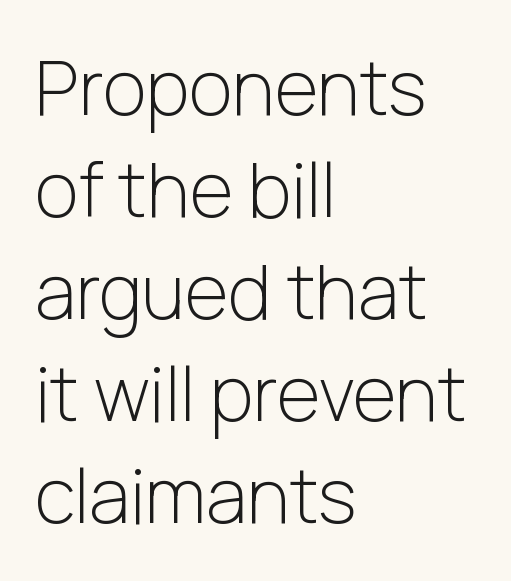
{"serif": "no", "italic": "no", "bold": "no", "weight": "light", "width": "normal", "stroke_contrast": "low", "x_height": "medium", "monospaced": "no", "underline": "no", "align": "left", "line_spacing": "normal", "line_spacing_ratio": 1.36, "letter_spacing": "normal", "letter_spacing_em": 0.0, "glyph_px": 75}
